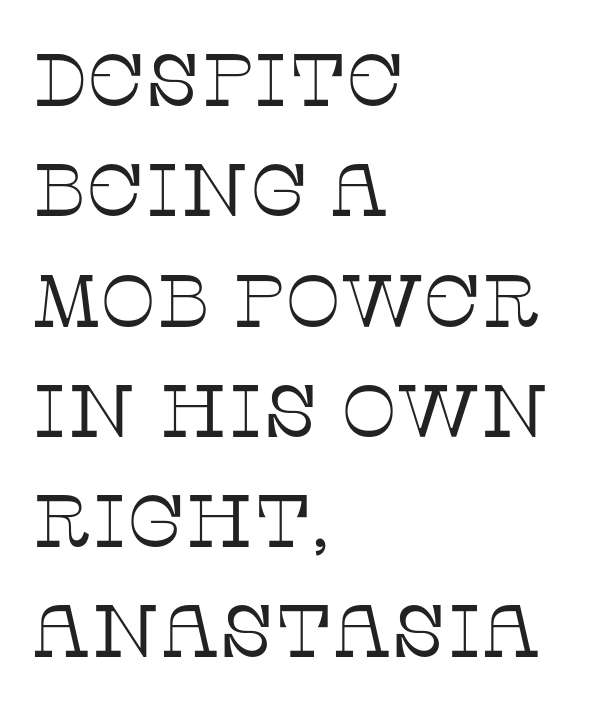
The image shows 74 px thin serif type, upright; set left-aligned, normal line spacing (1.49x), normal letter spacing, not underlined; low stroke contrast and a large x-height.
